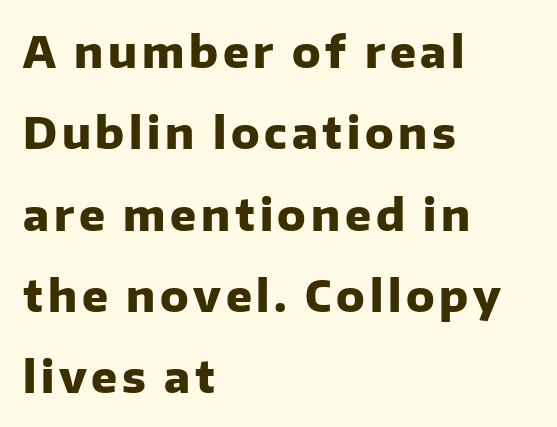
The image shows 43 px heavy sans-serif type, upright; set left-aligned, line spacing 1.89x, not underlined; low stroke contrast and a medium x-height.
